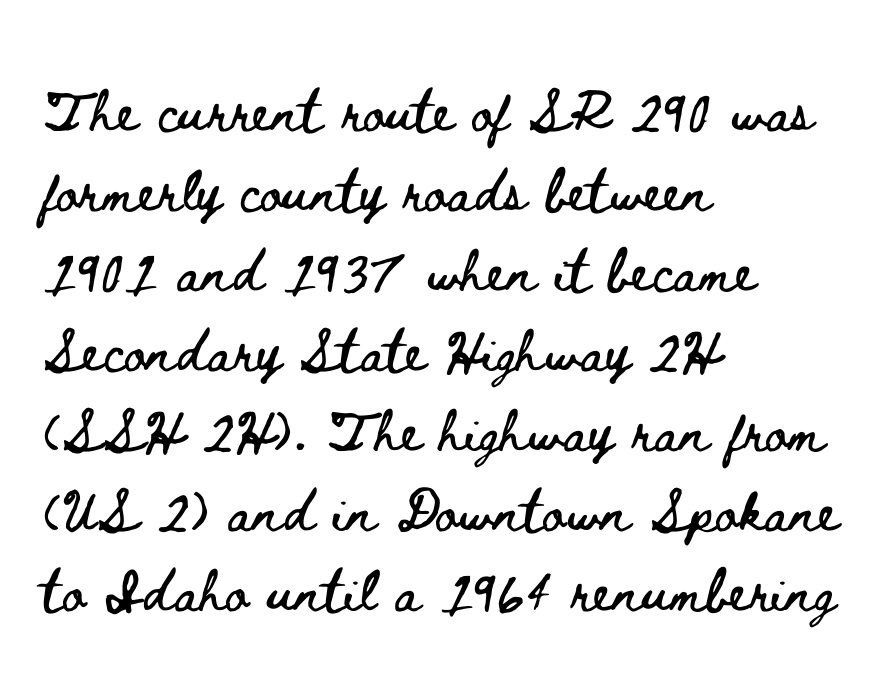
Glyph-to-glyph distance matches everyday printed text. One glance says typical: line gaps are just what's usual. The area under the type is left untouched. The rendering uses natural spacing where letterforms have individual widths. This sample is left-justified, so line endings fall wherever the words run out.
